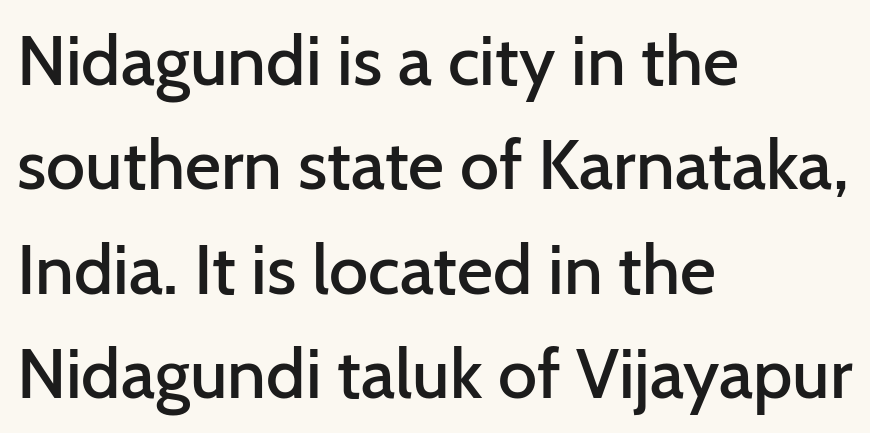
Q: Is the text bold? A: Semi-bold.
Q: Is the text italic (slanted)? A: No, it is upright.
Q: Is the typeface a serif or a sans-serif typeface? A: Sans-serif.
Q: Is the text underlined? A: No.
Q: How is the paragraph aligned? A: Left-aligned.
Q: Is the spacing between letters normal or unusually wide? A: Normal.
Q: Is the spacing between lines tight, normal or loose? A: Normal.
Q: Width (condensed, normal, or wide)? A: Normal.
Q: Stroke contrast? A: Low.
Q: x-height? A: Medium.
Q: Monospaced? A: No.
